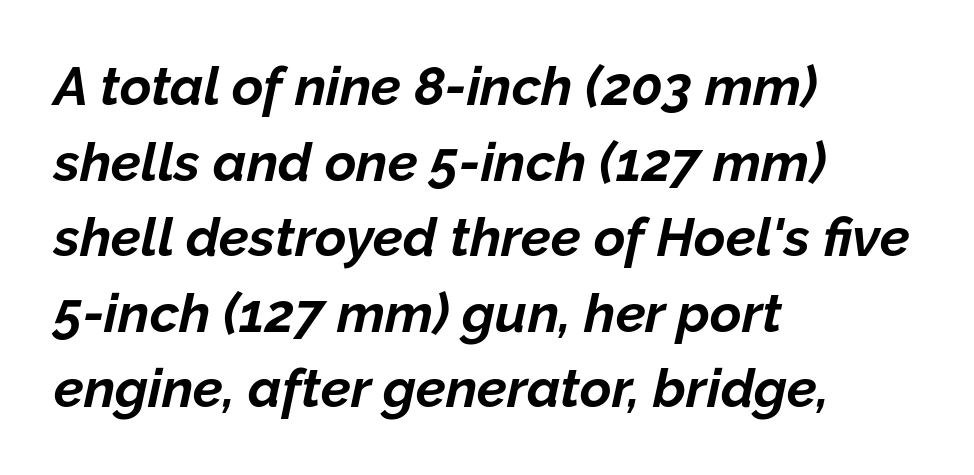
This sample keeps an unexceptional amount of space between lines. The typography opts for an oblique posture over an upright one. Proportional: the letters do not fall into vertical columns. Does the copy run flush right? No — it runs flush left. A clean baseline with only descenders dipping below it. Strong, thick strokes mark this as bold type.
